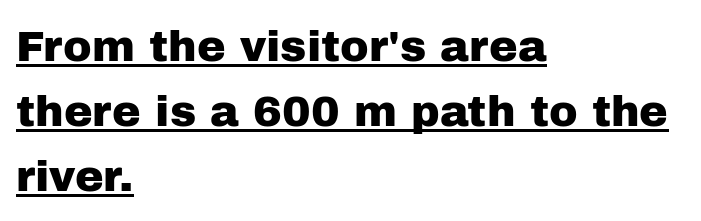
Caption: standard tracking, unaltered. The typesetter chose a ragged-right arrangement here. The rendering uses a moderate line-height, typical for paragraphs. Ascenders rise straight up at ninety degrees.
